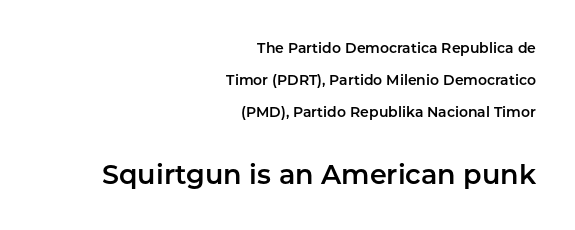
Q: Is the text italic (slanted)? A: No, it is upright.
Q: Is the text underlined? A: No.
Q: How is the paragraph aligned? A: Right-aligned.
Q: Is the spacing between letters normal or unusually wide? A: Normal.
Q: Is the spacing between lines tight, normal or loose? A: Loose.
Q: Which block of text is set in a larger size, the first (top) or the second (bottom)? A: The second (bottom) one.
